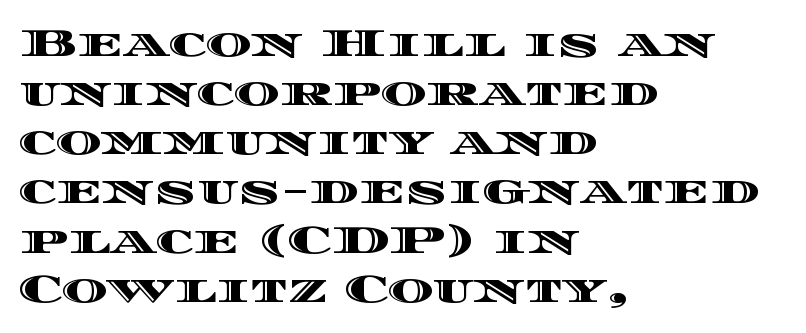
No italicization has been applied; the sample stays upright. Each word holds together tightly as a unit, with standard inter-letter gaps. Rule under the text: the space is simply empty. Short and long lines alike share a common starting point at left. This sample has the flowing, uneven cadence of proportional lettering. Honestly, the row spacing looks completely unremarkable.
